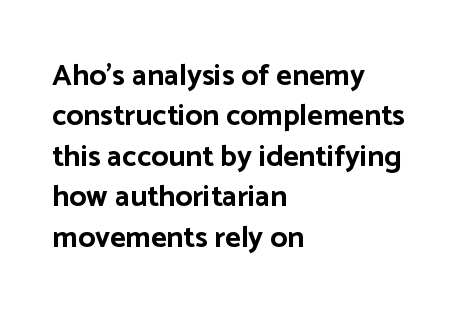
{"serif": "no", "italic": "no", "bold": "yes", "weight": "bold", "width": "normal", "stroke_contrast": "low", "x_height": "medium", "monospaced": "no", "underline": "no", "align": "left", "line_spacing": "normal", "line_spacing_ratio": 1.35, "letter_spacing": "normal", "letter_spacing_em": 0.0, "glyph_px": 30}
